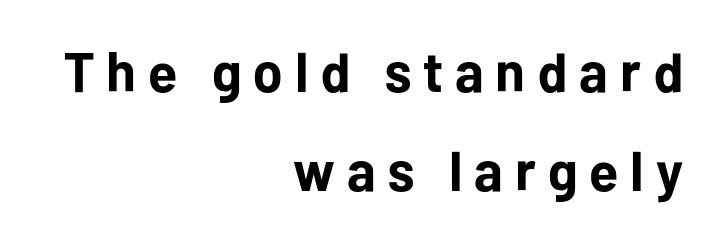
{"serif": "no", "italic": "no", "bold": "yes", "weight": "bold", "width": "normal", "stroke_contrast": "low", "x_height": "medium", "monospaced": "no", "underline": "no", "align": "right", "line_spacing_ratio": 1.77, "letter_spacing": "wide", "letter_spacing_em": 0.21, "glyph_px": 56}
